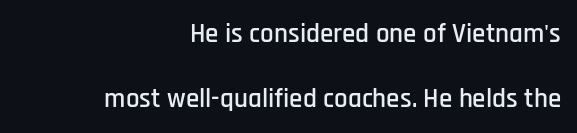
Q: Is the text italic (slanted)? A: No, it is upright.
Q: Is the text underlined? A: No.
Q: How is the paragraph aligned? A: Right-aligned.
Q: Is the spacing between letters normal or unusually wide? A: Normal.
Q: Is the spacing between lines tight, normal or loose? A: Loose.
